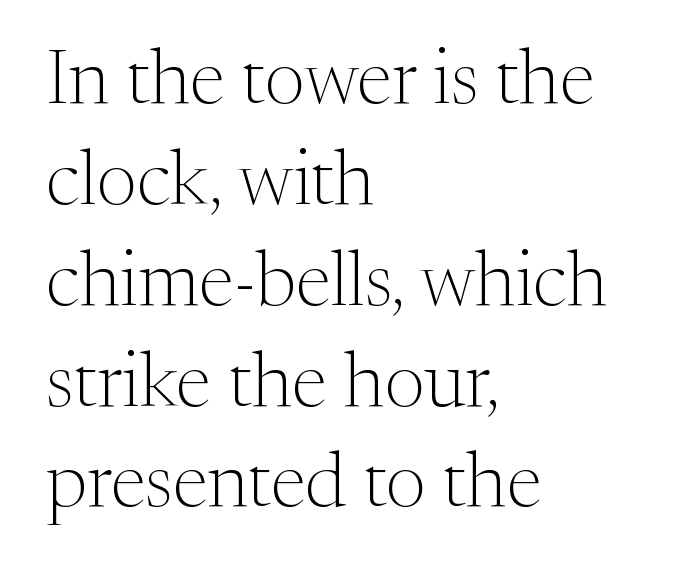
Q: Is the text bold? A: No.
Q: Is the text italic (slanted)? A: No, it is upright.
Q: Is the typeface a serif or a sans-serif typeface? A: Serif.
Q: Is the text underlined? A: No.
Q: How is the paragraph aligned? A: Left-aligned.
Q: Is the spacing between letters normal or unusually wide? A: Normal.
Q: Is the spacing between lines tight, normal or loose? A: Normal.
Q: Width (condensed, normal, or wide)? A: Normal.
Q: Stroke contrast? A: Medium.
Q: x-height? A: Medium.
Q: Monospaced? A: No.
